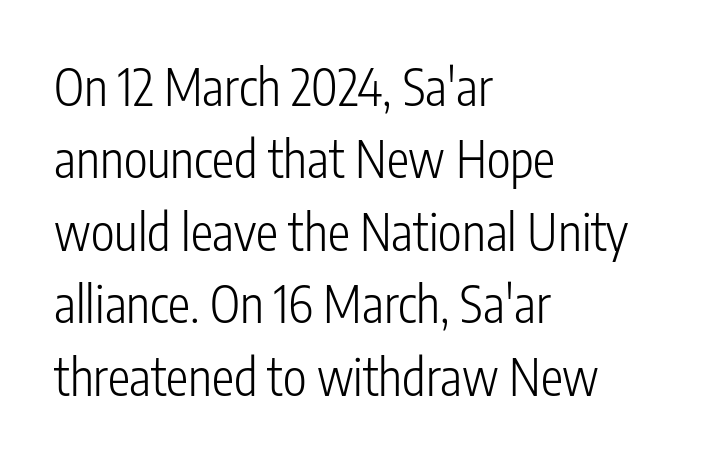
The image shows 50 px light, condensed sans-serif type, upright; set left-aligned, normal line spacing (1.45x), normal letter spacing, not underlined; low stroke contrast and a medium x-height.
